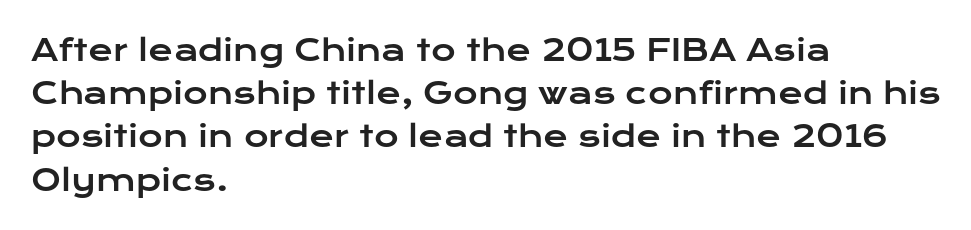
Looks like regular typesetting: each glyph gets only the width it needs. Observe the ordinary spacing: letters are neighbours, not strangers. Regular leading. The words here are not underlined. A typesetter would mark this as roman, not italic.
